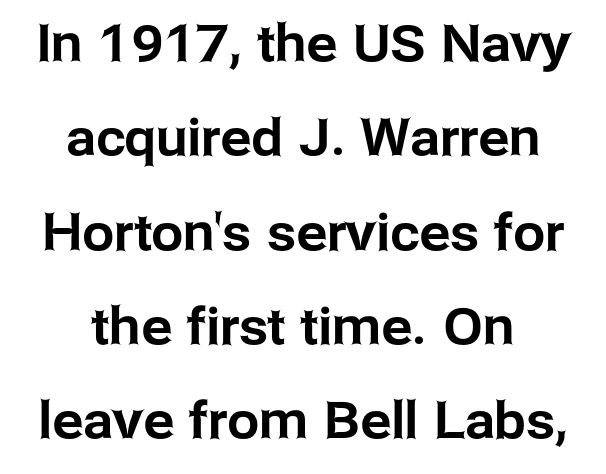
{"serif": "no", "italic": "no", "width": "normal", "stroke_contrast": "low", "x_height": "medium", "monospaced": "no", "underline": "no", "align": "center", "line_spacing_ratio": 1.85, "letter_spacing": "normal", "letter_spacing_em": 0.0, "glyph_px": 51}
